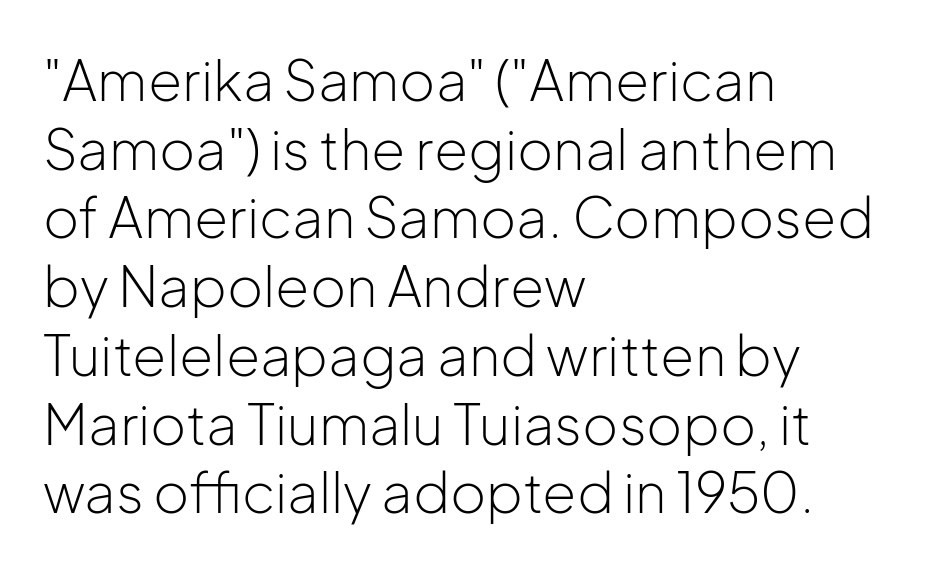
{"serif": "no", "italic": "no", "bold": "no", "weight": "light", "width": "normal", "stroke_contrast": "low", "x_height": "medium", "monospaced": "no", "underline": "no", "align": "left", "line_spacing": "normal", "line_spacing_ratio": 1.25, "letter_spacing": "normal", "letter_spacing_em": 0.0, "glyph_px": 55}
